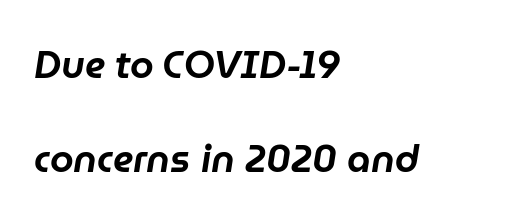
The image shows 38 px text type, italic (leaning right); set left-aligned, loose line spacing (2.47x), normal letter spacing, not underlined; low stroke contrast and a medium x-height.
